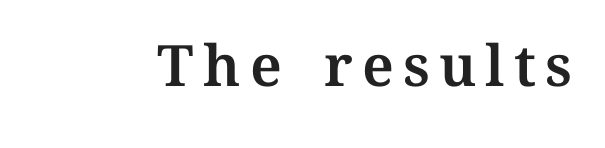
The image shows 57 px text type, upright; set not underlined; medium stroke contrast and a medium x-height.
